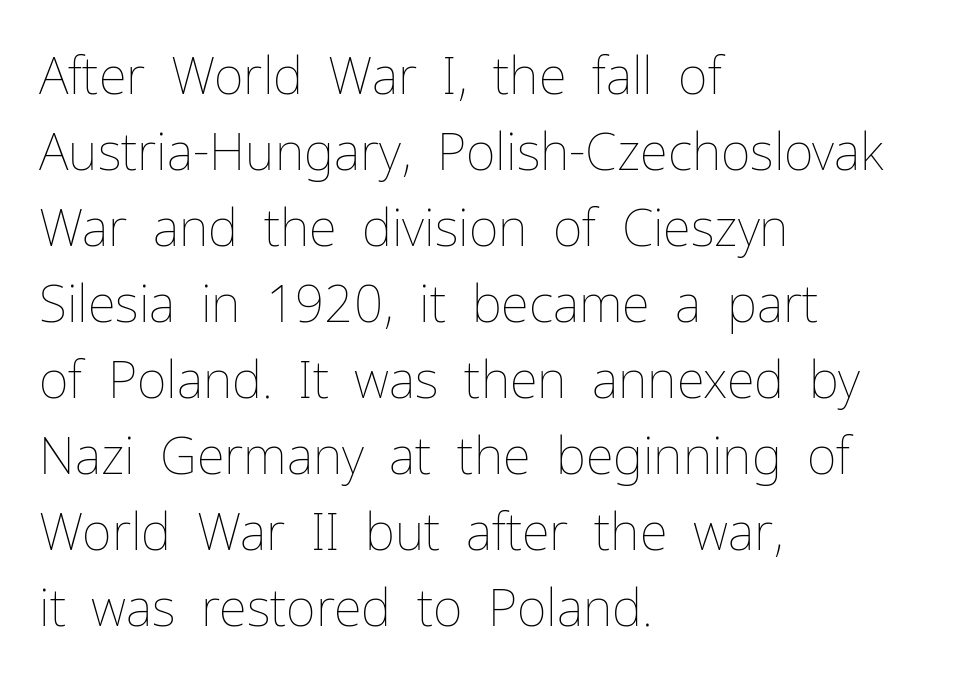
Here the designer chose a conventional face with non-uniform glyph widths. Reading down the block, your eye returns to a fixed left position each line. Does extra space separate the letters? No, they use regular spacing. Stroke thickness stays within the range of a standard reading face or lighter. Compared with typical paragraphs, the rows here are spaced about the same.
